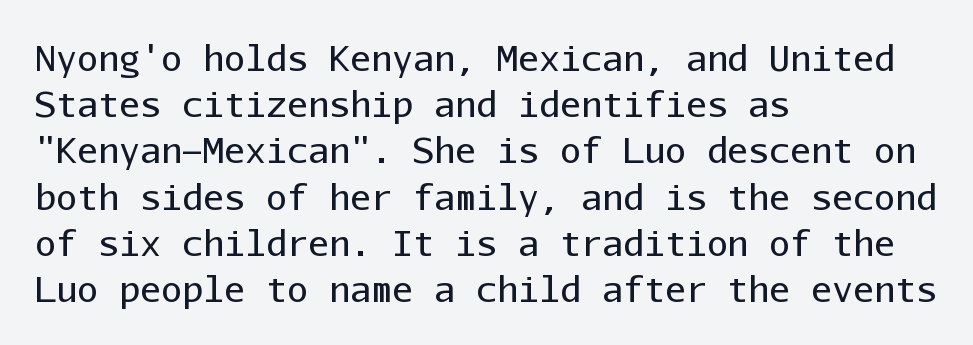
Observe the absence of serifs on each vertical stroke in this sample. Students, observe: this is what conventionally led text looks like. Observe the ordinary spacing: letters are neighbours, not strangers. Only glyphs here, with clear space below each row.
